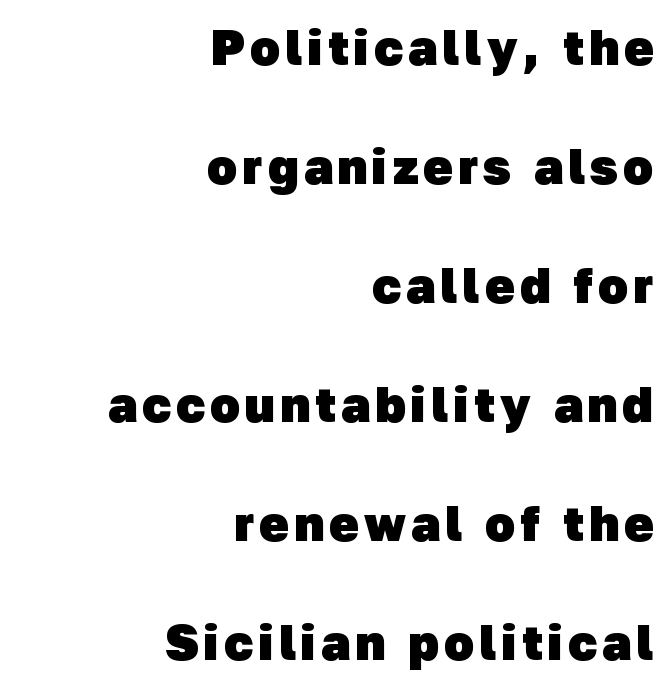
The image shows 49 px heavy sans-serif type; set right-aligned, loose line spacing (2.43x), not underlined; low stroke contrast and a medium x-height.
